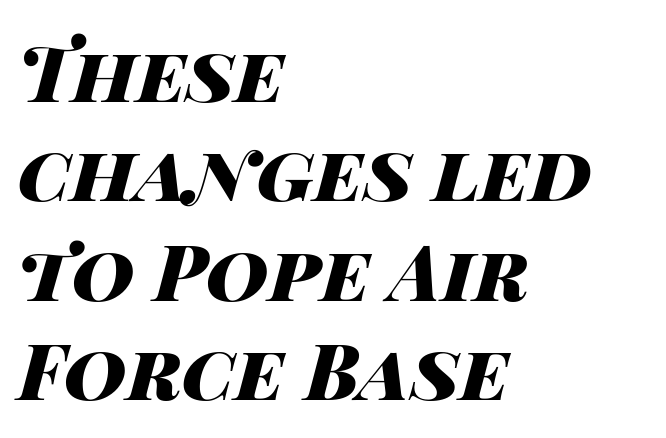
The image shows 77 px heavy, wide type, italic (leaning right); set left-aligned, normal line spacing (1.29x), normal letter spacing, not underlined; high stroke contrast and a large x-height.
